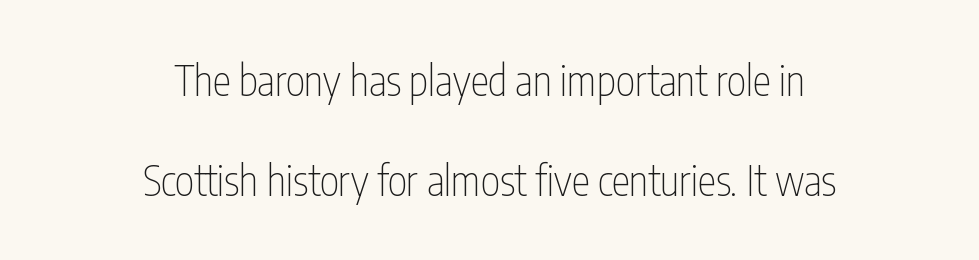
Q: Is the text bold? A: No.
Q: Is the text italic (slanted)? A: No, it is upright.
Q: Is the typeface a serif or a sans-serif typeface? A: Sans-serif.
Q: Is the text underlined? A: No.
Q: How is the paragraph aligned? A: Centered.
Q: Is the spacing between letters normal or unusually wide? A: Normal.
Q: Is the spacing between lines tight, normal or loose? A: Loose.
Q: Width (condensed, normal, or wide)? A: Condensed.
Q: Stroke contrast? A: Low.
Q: x-height? A: Medium.
Q: Monospaced? A: No.
